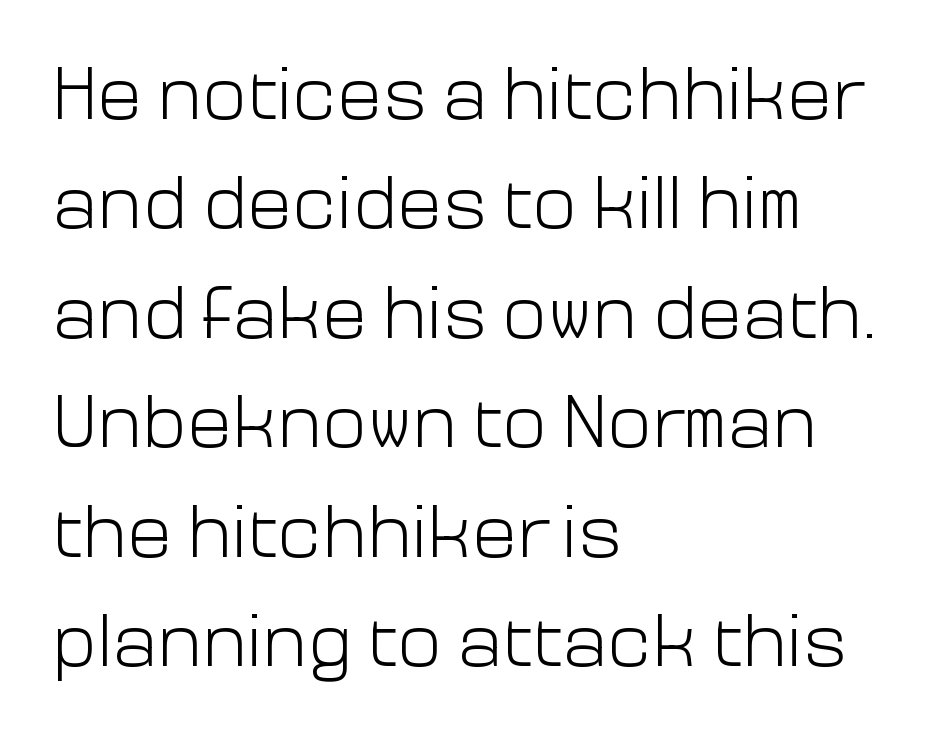
{"serif": "no", "italic": "no", "bold": "no", "weight": "light", "width": "normal", "stroke_contrast": "low", "x_height": "medium", "monospaced": "no", "underline": "no", "align": "left", "line_spacing": "normal", "line_spacing_ratio": 1.46, "letter_spacing": "normal", "letter_spacing_em": 0.0, "glyph_px": 75}
